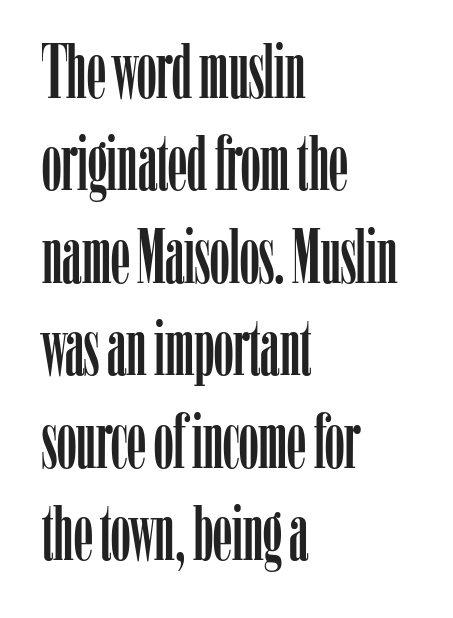
The image shows 77 px condensed serif type, upright; set left-aligned, line spacing 1.2x, normal letter spacing, not underlined; low stroke contrast and a medium x-height.
